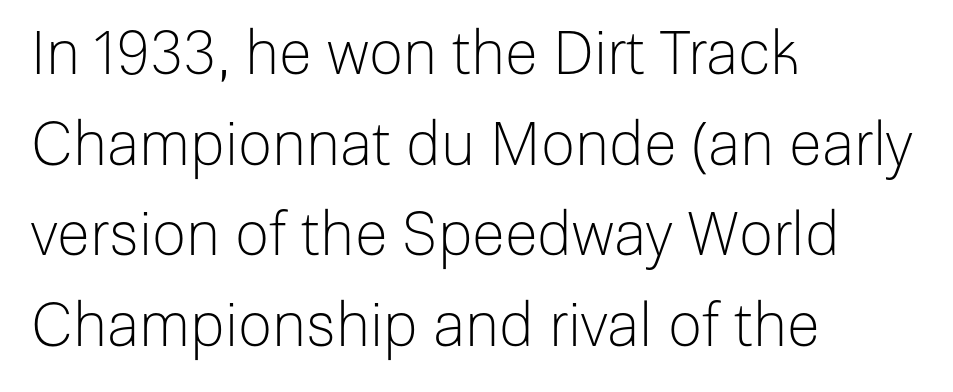
{"serif": "no", "italic": "no", "bold": "no", "weight": "light", "width": "normal", "stroke_contrast": "low", "x_height": "medium", "monospaced": "no", "underline": "no", "align": "left", "line_spacing": "normal", "line_spacing_ratio": 1.51, "letter_spacing": "normal", "letter_spacing_em": 0.0, "glyph_px": 60}
